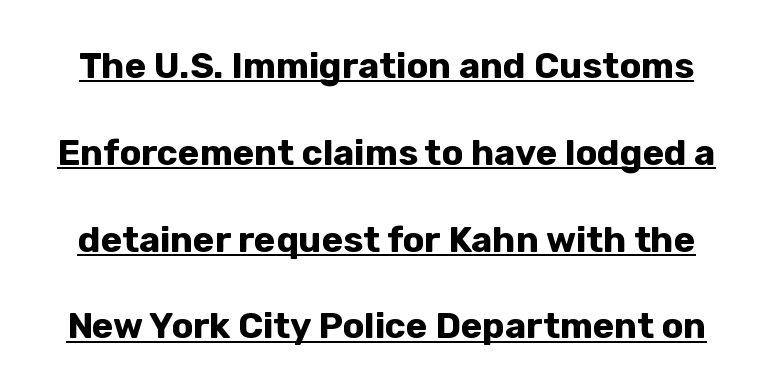
Q: Is the text bold? A: Yes.
Q: Is the text italic (slanted)? A: No, it is upright.
Q: Is the typeface a serif or a sans-serif typeface? A: Sans-serif.
Q: Is the text underlined? A: Yes.
Q: Is the spacing between letters normal or unusually wide? A: Normal.
Q: Is the spacing between lines tight, normal or loose? A: Loose.
Q: Width (condensed, normal, or wide)? A: Normal.
Q: Stroke contrast? A: Low.
Q: x-height? A: Medium.
Q: Monospaced? A: No.
